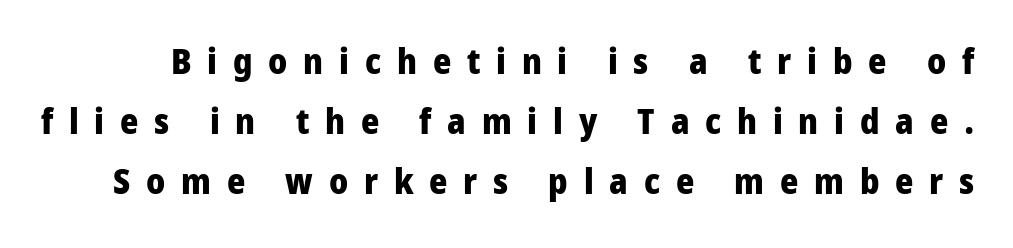
Q: Is the text bold? A: Yes.
Q: Is the text italic (slanted)? A: No, it is upright.
Q: Is the typeface a serif or a sans-serif typeface? A: Sans-serif.
Q: Is the text underlined? A: No.
Q: Is the spacing between letters normal or unusually wide? A: Unusually wide.
Q: Width (condensed, normal, or wide)? A: Condensed.
Q: Stroke contrast? A: Low.
Q: x-height? A: Large.
Q: Monospaced? A: No.
